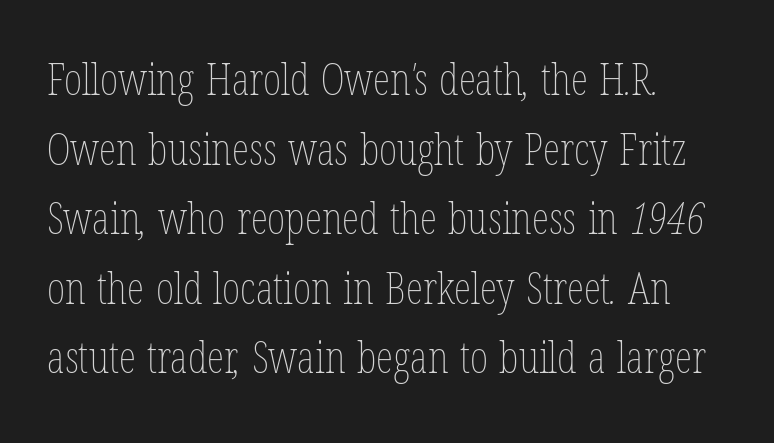
How would I describe the line gaps? Plain and ordinary. Is the letter spacing exaggerated? No — it looks like the ordinary default. Is the block centered? No — it sits flush against the left margin. The space directly below the letters is spotless. This sample has the flowing, uneven cadence of proportional lettering. The face looks like a standard text weight, possibly lighter.
